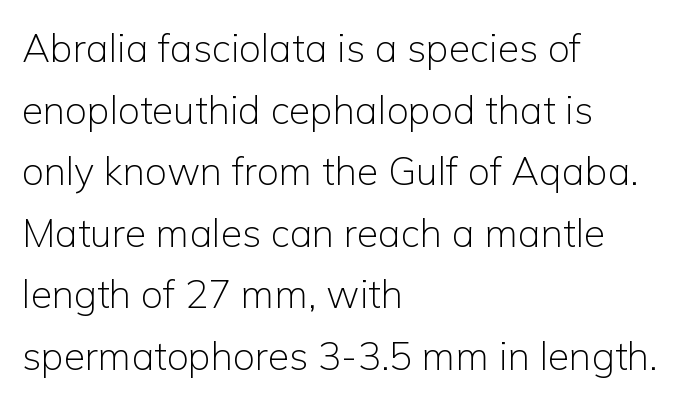
{"serif": "no", "italic": "no", "bold": "no", "weight": "light", "width": "normal", "stroke_contrast": "low", "x_height": "medium", "monospaced": "no", "underline": "no", "align": "left", "line_spacing": "normal", "line_spacing_ratio": 1.58, "letter_spacing": "normal", "letter_spacing_em": 0.0, "glyph_px": 39}
